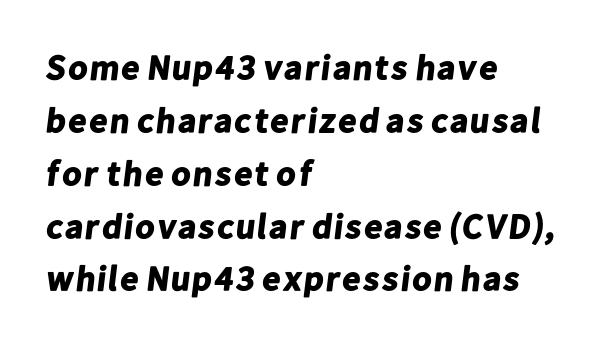
The image shows 35 px bold sans-serif type; set left-aligned, normal line spacing (1.51x), normal letter spacing, not underlined; low stroke contrast and a medium x-height.
